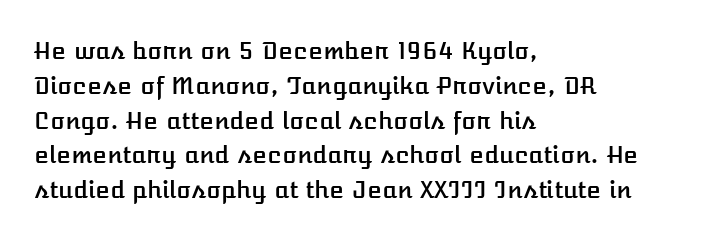
This sample keeps an unexceptional amount of space between lines. These lines keep a tight, regular rhythm from letter to letter. Every stem runs plumb, perpendicular to the baseline. Reading down the block, your eye returns to a fixed left position each line. The string is rendered with underlining switched off.
